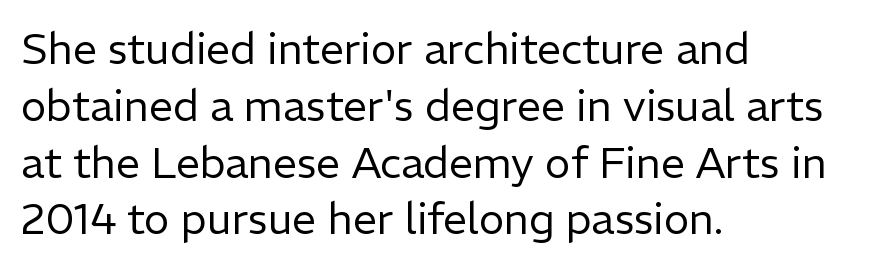
You could not count columns in this text — the font is proportionally spaced. The type sits square on the baseline with zero lean. Decoration check: the copy has no underline. One-word summary of the alignment: left. Does the type have serifs? No, each stem ends abruptly. The font sits on the lighter half of the weight spectrum, regular included.
